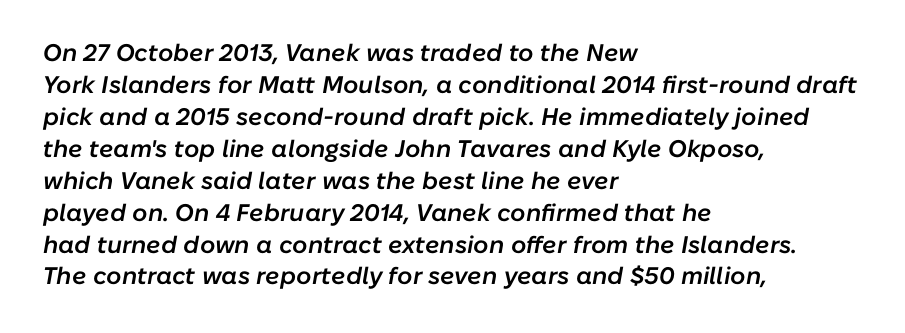
The image shows 24 px text type, italic (leaning right); set left-aligned, normal line spacing (1.33x), normal letter spacing, not underlined.
